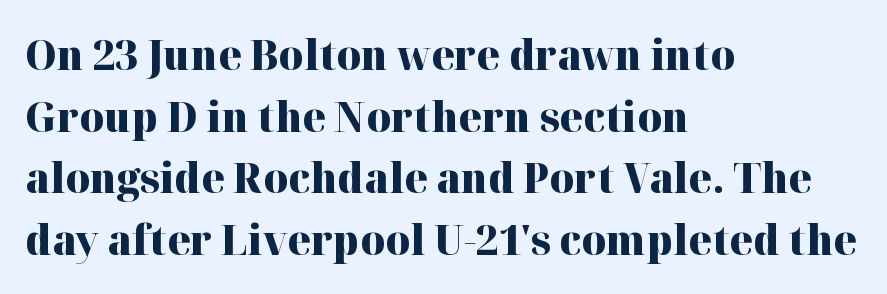
Q: Is the text bold? A: Yes.
Q: Is the text italic (slanted)? A: No, it is upright.
Q: Is the typeface a serif or a sans-serif typeface? A: Serif.
Q: Is the text underlined? A: No.
Q: How is the paragraph aligned? A: Left-aligned.
Q: Is the spacing between letters normal or unusually wide? A: Normal.
Q: Is the spacing between lines tight, normal or loose? A: Normal.
Q: Width (condensed, normal, or wide)? A: Normal.
Q: Stroke contrast? A: High.
Q: x-height? A: Medium.
Q: Monospaced? A: No.
